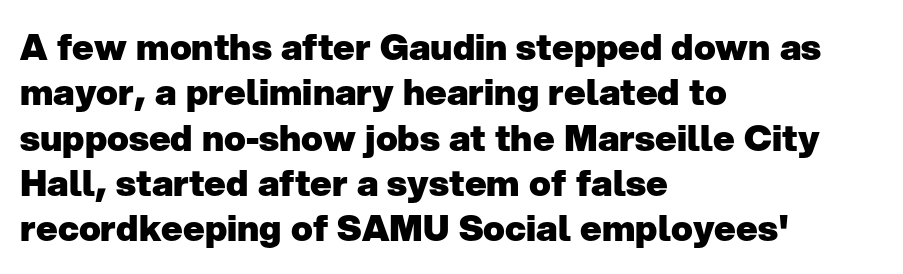
Typeset ragged right — the left edge is the straight one. If you drew a line through each stem, it would be perfectly vertical. Plain, unruled lines of type. The horizontal fit of the characters is conventional and even. Evenly set lines give the paragraph a standard silhouette.
